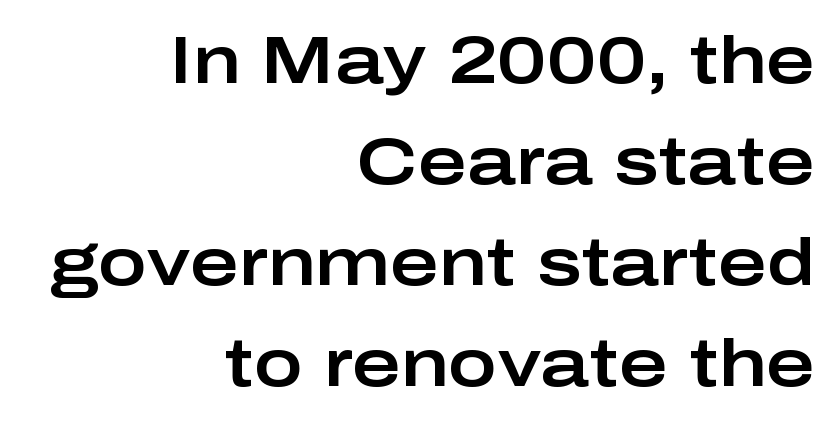
Q: Is the text italic (slanted)? A: No, it is upright.
Q: Is the typeface a serif or a sans-serif typeface? A: Sans-serif.
Q: Is the text underlined? A: No.
Q: How is the paragraph aligned? A: Right-aligned.
Q: Is the spacing between letters normal or unusually wide? A: Normal.
Q: Is the spacing between lines tight, normal or loose? A: Normal.
Q: Width (condensed, normal, or wide)? A: Wide.
Q: Stroke contrast? A: Low.
Q: x-height? A: Medium.
Q: Monospaced? A: No.
